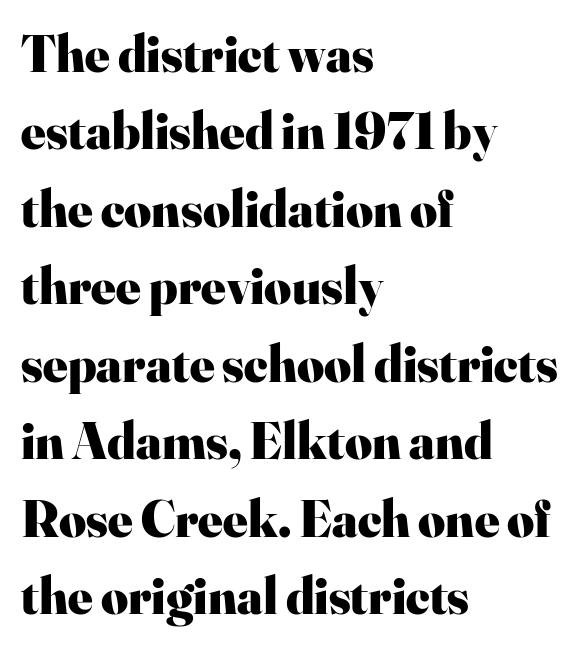
Q: Is the text bold? A: Yes.
Q: Is the text italic (slanted)? A: No, it is upright.
Q: Is the typeface a serif or a sans-serif typeface? A: Serif.
Q: Is the text underlined? A: No.
Q: How is the paragraph aligned? A: Left-aligned.
Q: Is the spacing between letters normal or unusually wide? A: Normal.
Q: Is the spacing between lines tight, normal or loose? A: Normal.
Q: Width (condensed, normal, or wide)? A: Normal.
Q: Stroke contrast? A: High.
Q: x-height? A: Small.
Q: Monospaced? A: No.
